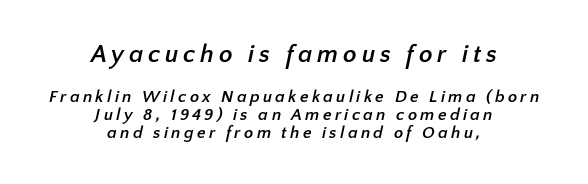
{"bold": "yes", "underline": "no", "align": "center", "line_spacing": "tight", "line_spacing_ratio": 1.07, "larger_block": "first", "size_ratio": 1.47, "glyph_px": 25}
